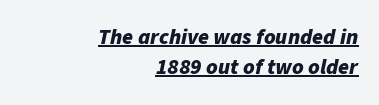
{"italic": "yes", "lean": "right", "slant_degrees": 11, "bold": "yes", "underline": "yes", "align": "right", "line_spacing": "normal", "line_spacing_ratio": 1.37, "letter_spacing": "normal", "letter_spacing_em": 0.0, "glyph_px": 22}
